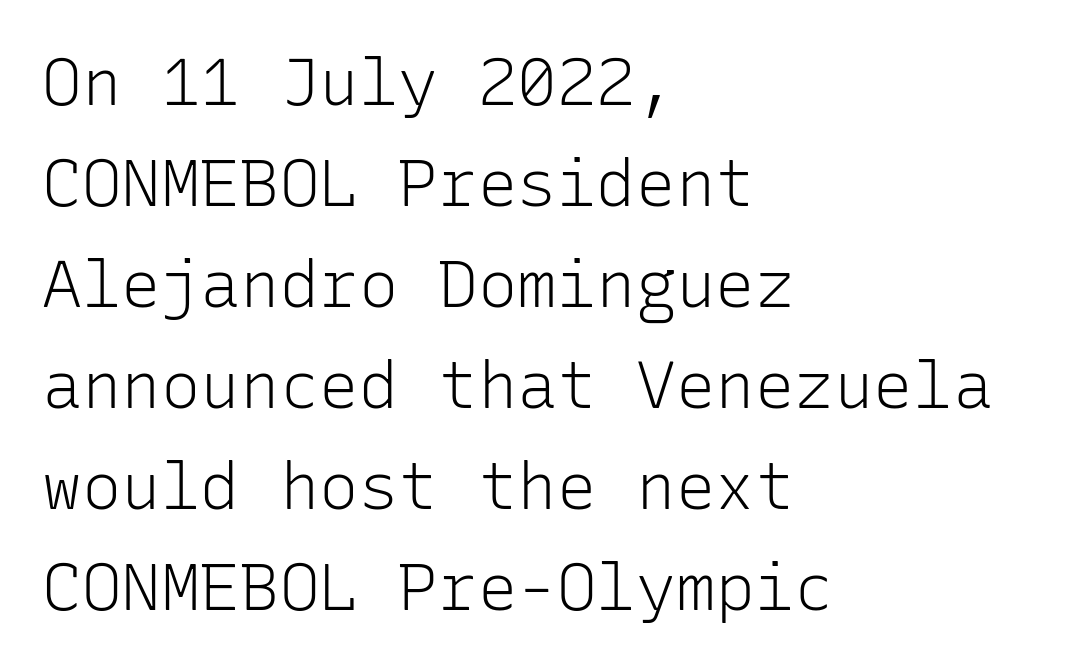
{"serif": "no", "italic": "no", "bold": "no", "weight": "light", "width": "normal", "stroke_contrast": "low", "x_height": "medium", "monospaced": "yes", "underline": "no", "align": "left", "line_spacing": "normal", "line_spacing_ratio": 1.53, "letter_spacing": "normal", "letter_spacing_em": 0.0, "glyph_px": 66}
